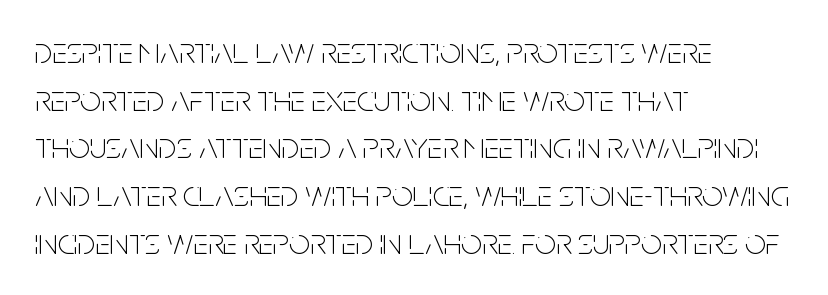
No extra tracking has been applied to these lines. This sample has the flowing, uneven cadence of proportional lettering. Letters rest on an invisible, unmarked baseline. The strokes carry an ordinary text weight at most.
